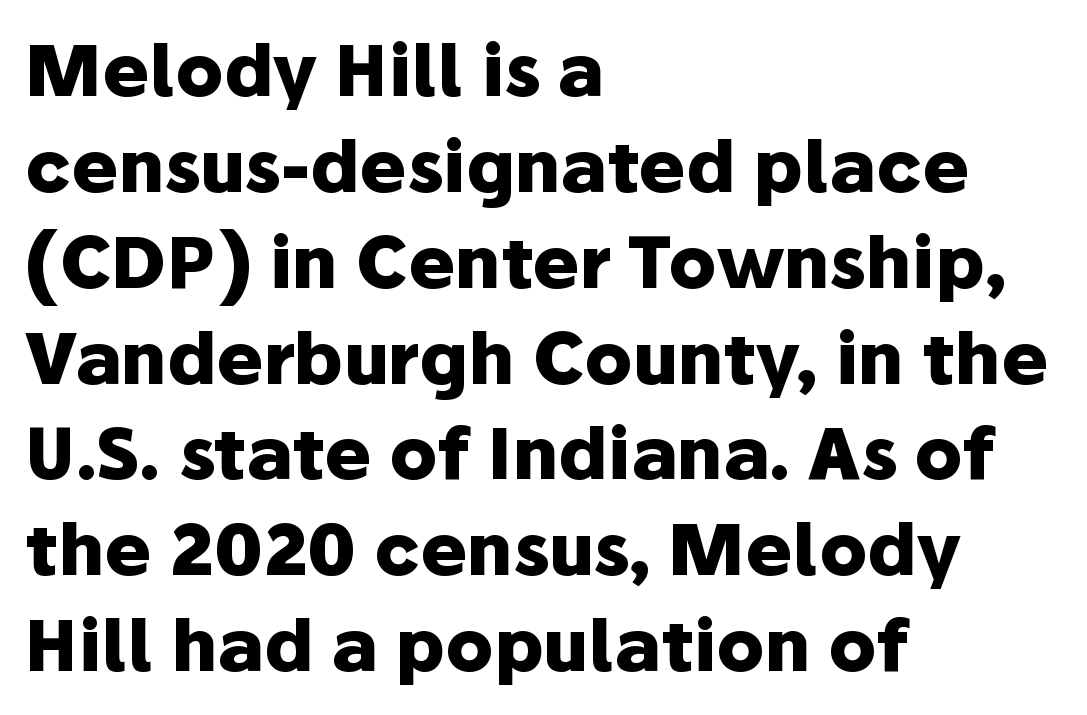
The image shows 71 px heavy sans-serif type, upright; set left-aligned, normal line spacing (1.35x), normal letter spacing, not underlined; low stroke contrast and a medium x-height.
